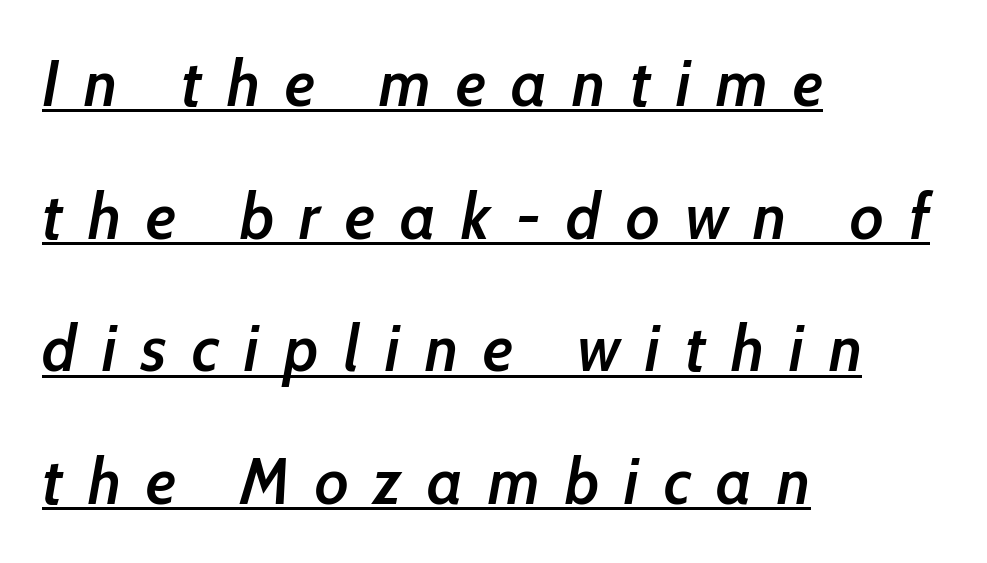
The image shows 66 px semibold, condensed type, italic (leaning right); set left-aligned, loose line spacing (2.01x), unusually wide letter spacing (+0.38 em), underlined; low stroke contrast and a medium x-height.
